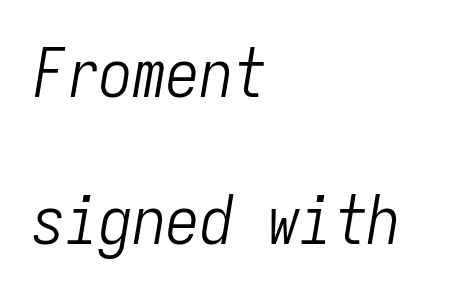
The image shows 67 px light, condensed type, italic (leaning right), monospaced; set left-aligned, loose line spacing (2.19x), normal letter spacing, not underlined; low stroke contrast and a medium x-height.
